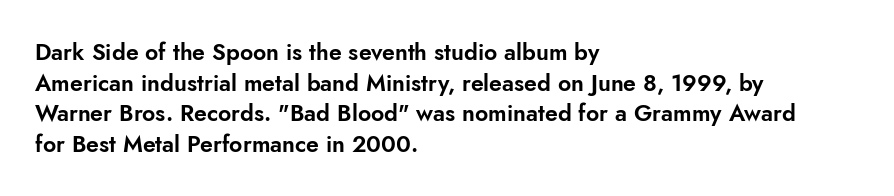
{"italic": "no", "underline": "no", "align": "left", "line_spacing": "normal", "line_spacing_ratio": 1.33, "letter_spacing": "normal", "letter_spacing_em": 0.0, "glyph_px": 23}
